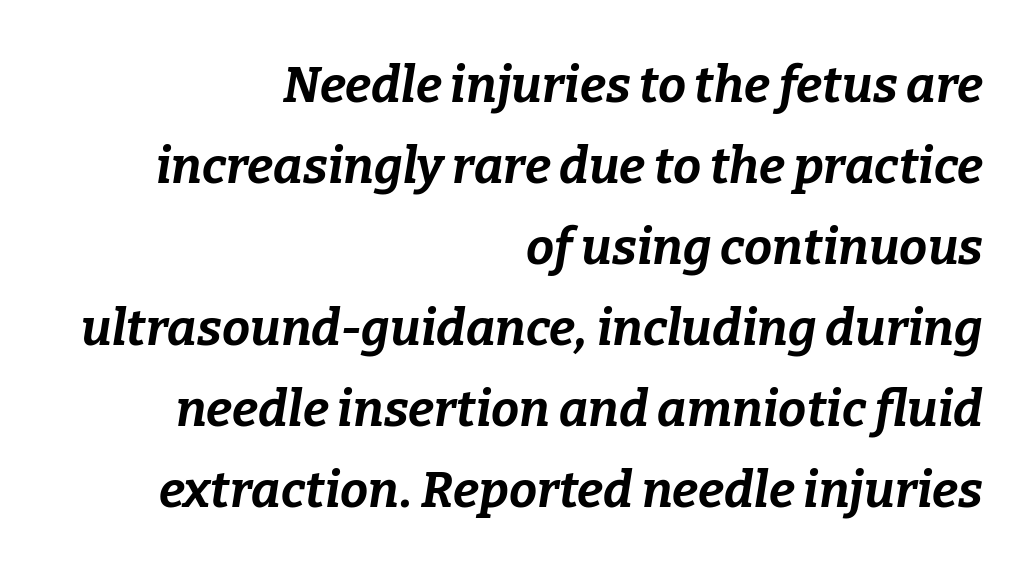
Look at the stroke-to-counter ratio: heavy, a bold. There's an unmistakable incline to the writing here. Summary of vertical rhythm: regular, with standard interline spacing. Words float on clear page, feet unadorned. Is this a fixed-width face? No — the glyphs have proportional, varying widths.
